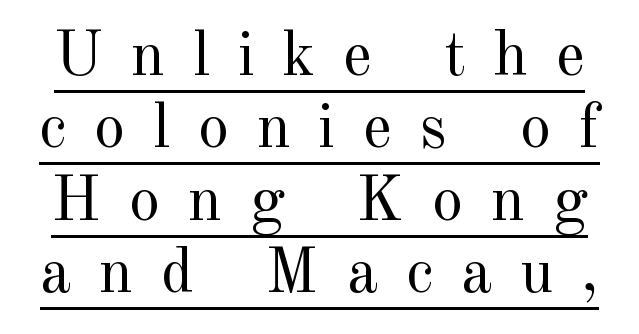
Posture: straight, roman, zero tilt. Observe the serifs anchoring each vertical stroke in this sample. One glance says dense: line gaps are narrower than usual. The passage shown is underscored from start to finish. Inter-character spacing is expanded well beyond the font's built-in metrics. Here the designer chose a conventional face with non-uniform glyph widths.
